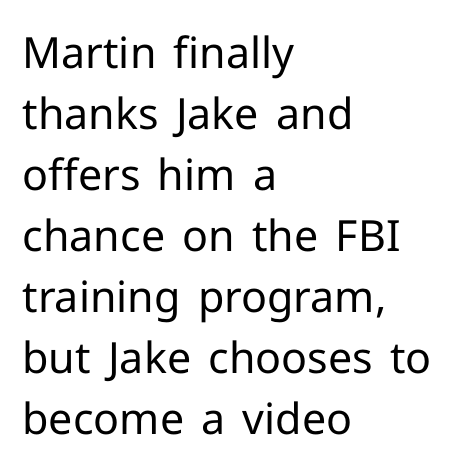
{"serif": "no", "italic": "no", "bold": "no", "weight": "regular", "width": "normal", "stroke_contrast": "low", "x_height": "medium", "monospaced": "no", "underline": "no", "align": "left", "line_spacing": "normal", "line_spacing_ratio": 1.42, "letter_spacing": "normal", "letter_spacing_em": 0.0, "glyph_px": 43}
